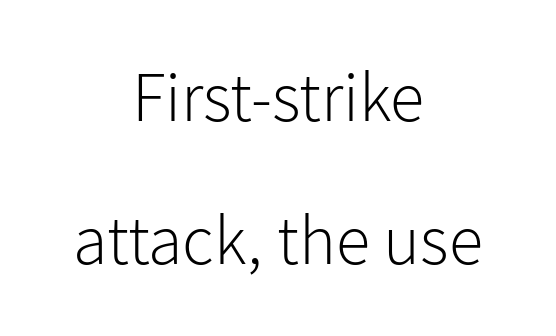
{"serif": "no", "italic": "no", "bold": "no", "weight": "light", "width": "normal", "stroke_contrast": "low", "x_height": "medium", "monospaced": "no", "underline": "no", "align": "center", "line_spacing": "loose", "line_spacing_ratio": 2.04, "letter_spacing": "normal", "letter_spacing_em": 0.0, "glyph_px": 70}
